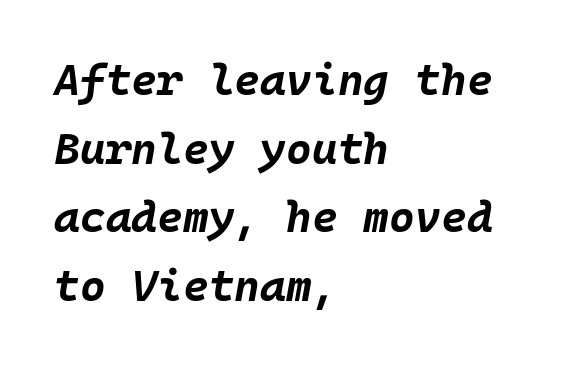
{"italic": "yes", "lean": "right", "slant_degrees": 10, "bold": "yes", "weight": "bold", "width": "normal", "stroke_contrast": "low", "x_height": "large", "monospaced": "yes", "underline": "no", "align": "left", "line_spacing": "normal", "line_spacing_ratio": 1.56, "letter_spacing": "normal", "letter_spacing_em": 0.0, "glyph_px": 44}
